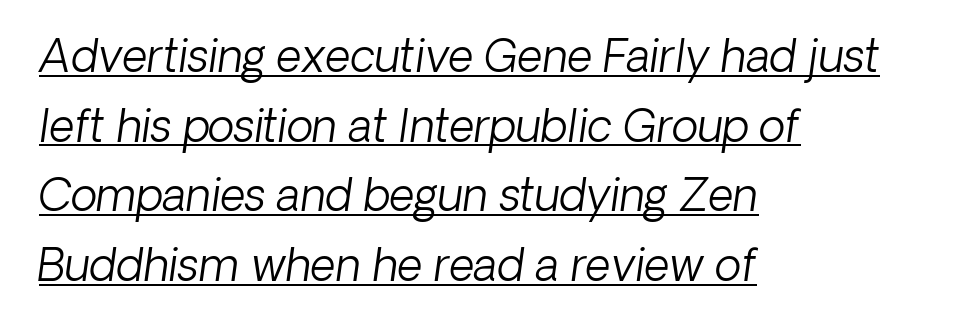
{"italic": "yes", "lean": "right", "slant_degrees": 8, "bold": "no", "weight": "light", "width": "normal", "stroke_contrast": "low", "x_height": "medium", "monospaced": "no", "underline": "yes", "align": "left", "line_spacing": "normal", "line_spacing_ratio": 1.58, "letter_spacing": "normal", "letter_spacing_em": 0.0, "glyph_px": 44}
